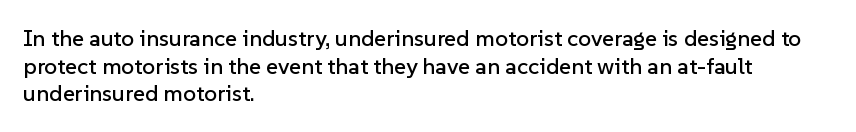
The line texture is even and compact thanks to regular tracking. These lines stack with their left ends in a neat column. The lettering stays uniformly vertical, giving the passage a roman look. Check the space under the baseline: it is left empty.
